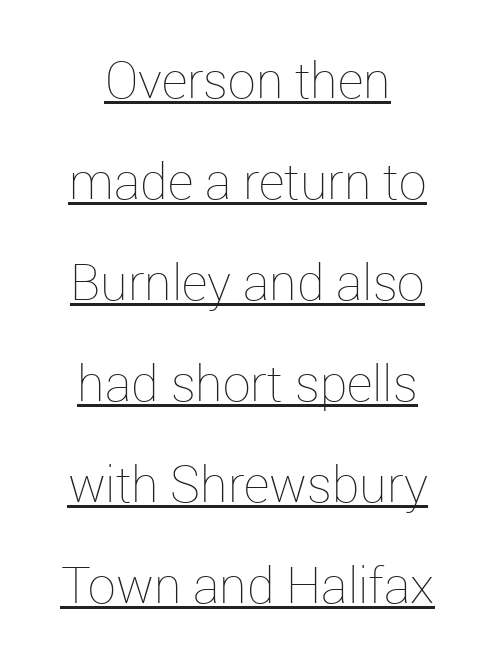
{"italic": "no", "bold": "no", "weight": "thin", "width": "normal", "stroke_contrast": "low", "x_height": "medium", "monospaced": "no", "underline": "yes", "align": "center", "line_spacing": "loose", "line_spacing_ratio": 2.02, "letter_spacing": "normal", "letter_spacing_em": 0.0, "glyph_px": 50}
